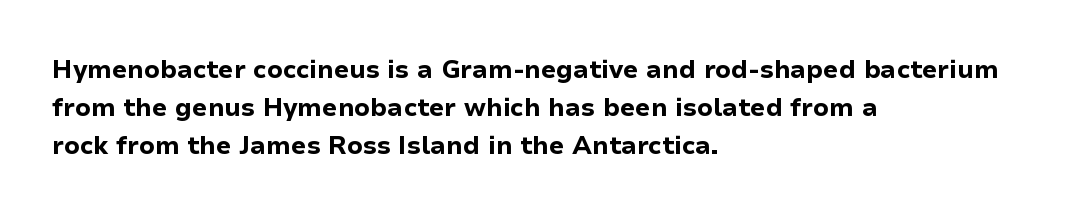
Q: Is the text bold? A: Yes.
Q: Is the text italic (slanted)? A: No, it is upright.
Q: Is the text underlined? A: No.
Q: How is the paragraph aligned? A: Left-aligned.
Q: Is the spacing between letters normal or unusually wide? A: Normal.
Q: Is the spacing between lines tight, normal or loose? A: Normal.
